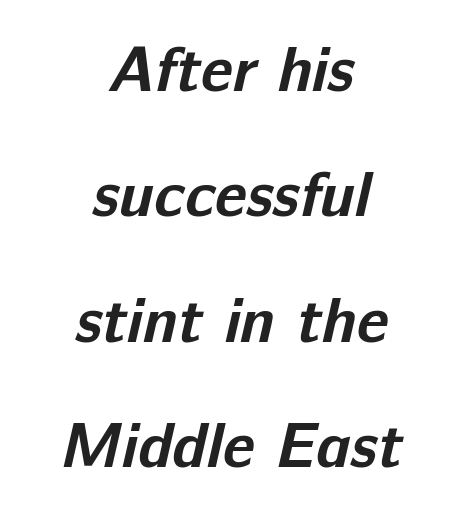
Q: Is the text bold? A: Yes.
Q: Is the typeface a serif or a sans-serif typeface? A: Sans-serif.
Q: Is the text underlined? A: No.
Q: How is the paragraph aligned? A: Centered.
Q: Is the spacing between letters normal or unusually wide? A: Normal.
Q: Is the spacing between lines tight, normal or loose? A: Loose.
Q: Width (condensed, normal, or wide)? A: Normal.
Q: Stroke contrast? A: Low.
Q: x-height? A: Medium.
Q: Monospaced? A: No.
